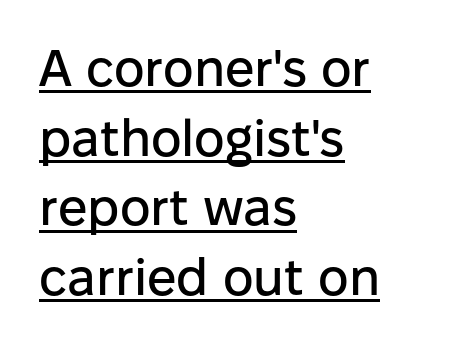
The image shows 52 px sans-serif type, upright; set left-aligned, normal line spacing (1.34x), normal letter spacing, underlined; low stroke contrast and a medium x-height.
